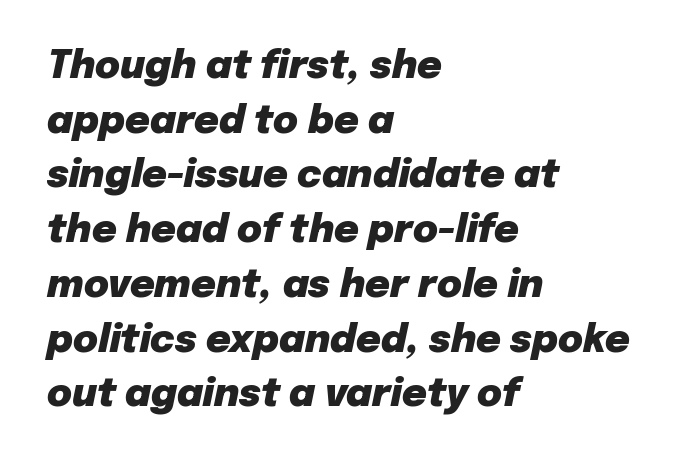
Q: Is the text bold? A: Yes.
Q: Is the text italic (slanted)? A: Yes, it leans right by about 12 degrees.
Q: Is the text underlined? A: No.
Q: How is the paragraph aligned? A: Left-aligned.
Q: Is the spacing between letters normal or unusually wide? A: Normal.
Q: Is the spacing between lines tight, normal or loose? A: Normal.
Q: Width (condensed, normal, or wide)? A: Normal.
Q: Stroke contrast? A: Low.
Q: x-height? A: Medium.
Q: Monospaced? A: No.
